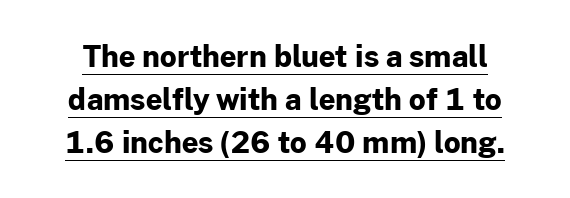
The image shows 29 px bold sans-serif type, upright; set normal line spacing (1.48x), normal letter spacing, underlined; low stroke contrast and a medium x-height.
